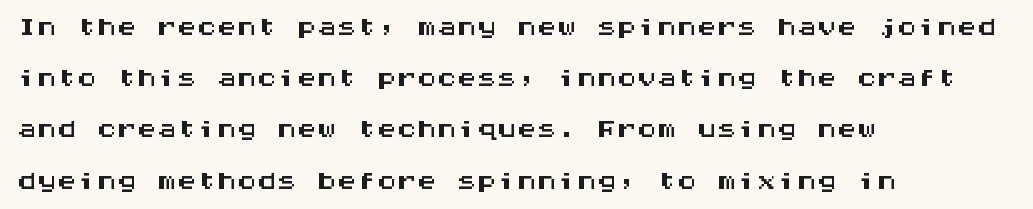
Q: Is the text italic (slanted)? A: No, it is upright.
Q: Is the typeface a serif or a sans-serif typeface? A: Sans-serif.
Q: Is the text underlined? A: No.
Q: How is the paragraph aligned? A: Left-aligned.
Q: Is the spacing between letters normal or unusually wide? A: Normal.
Q: Is the spacing between lines tight, normal or loose? A: Normal.
Q: Width (condensed, normal, or wide)? A: Wide.
Q: Stroke contrast? A: Medium.
Q: x-height? A: Large.
Q: Monospaced? A: Yes.
